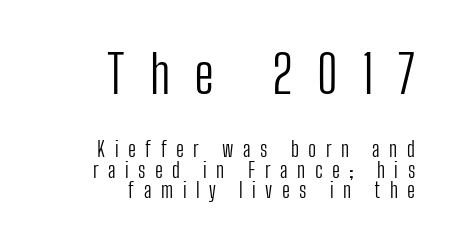
The image shows 53 px light, condensed sans-serif type, upright; set right-aligned, tight line spacing (0.99x), unusually wide letter spacing (+0.45 em), not underlined; the first (top) block is 2.52x larger; low stroke contrast and a medium x-height.
